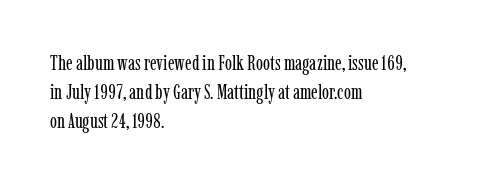
The image shows 21 px text type, upright; set left-aligned, normal line spacing (1.38x), normal letter spacing, not underlined.
